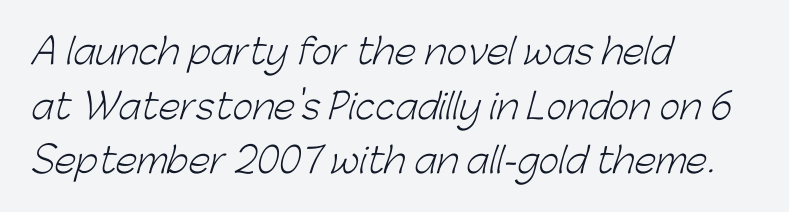
Bare-footed words on every line. You could not count columns in this text — the font is proportionally spaced. Stroke mass is kept to a normal reading level or below. Notice how descenders clear the ascenders below comfortably — that's standard leading. In terms of letterspacing, this is plain default setting.
